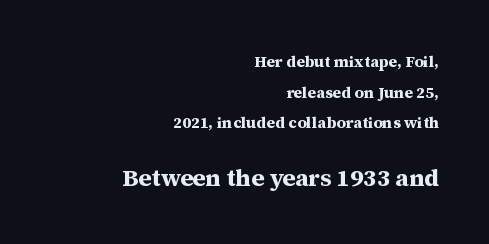
The image shows 24 px bold type, upright; set right-aligned, loose line spacing (1.91x), normal letter spacing, not underlined; the second (bottom) block is 1.5x larger.
